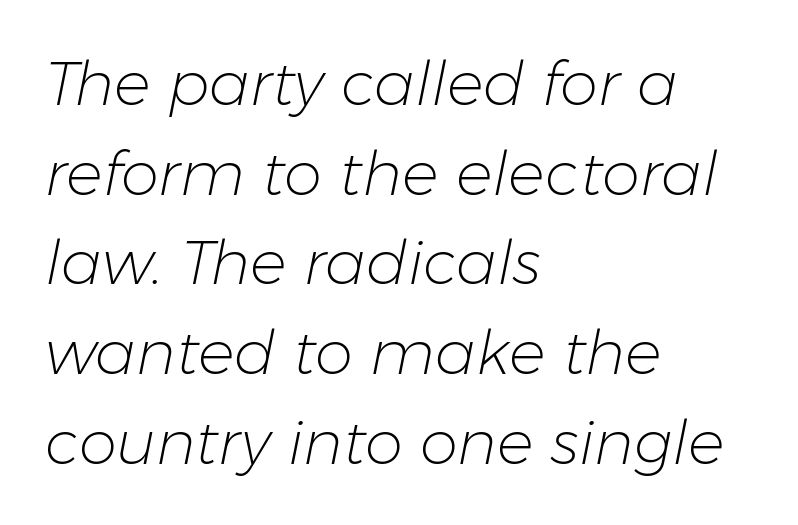
Q: Is the text bold? A: No.
Q: Is the text italic (slanted)? A: Yes, it leans right by about 11 degrees.
Q: Is the text underlined? A: No.
Q: How is the paragraph aligned? A: Left-aligned.
Q: Is the spacing between letters normal or unusually wide? A: Normal.
Q: Is the spacing between lines tight, normal or loose? A: Normal.
Q: Width (condensed, normal, or wide)? A: Normal.
Q: Stroke contrast? A: Low.
Q: x-height? A: Medium.
Q: Monospaced? A: No.
